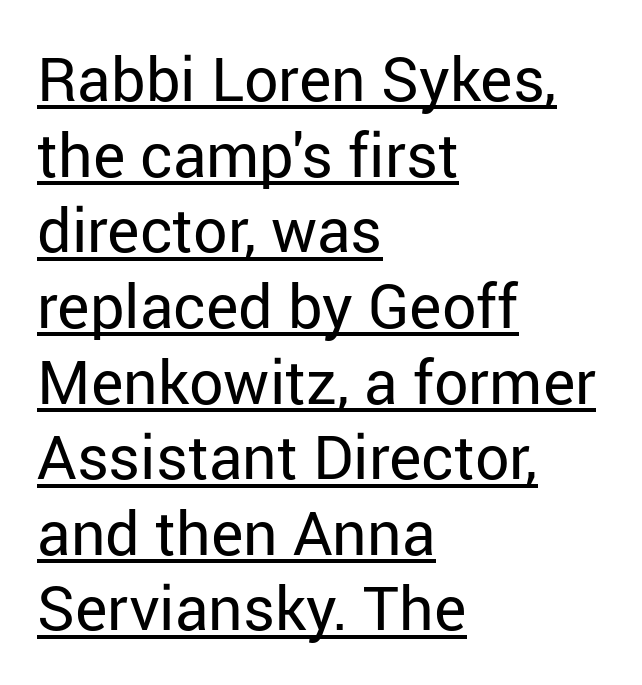
Examine the stroke ends and you'll find no serifs. The words here are underlined. Italic: no, the glyphs are upright roman. Is this a fixed-width face? No — the glyphs have proportional, varying widths. In CSS terms this would be text-align: left.
